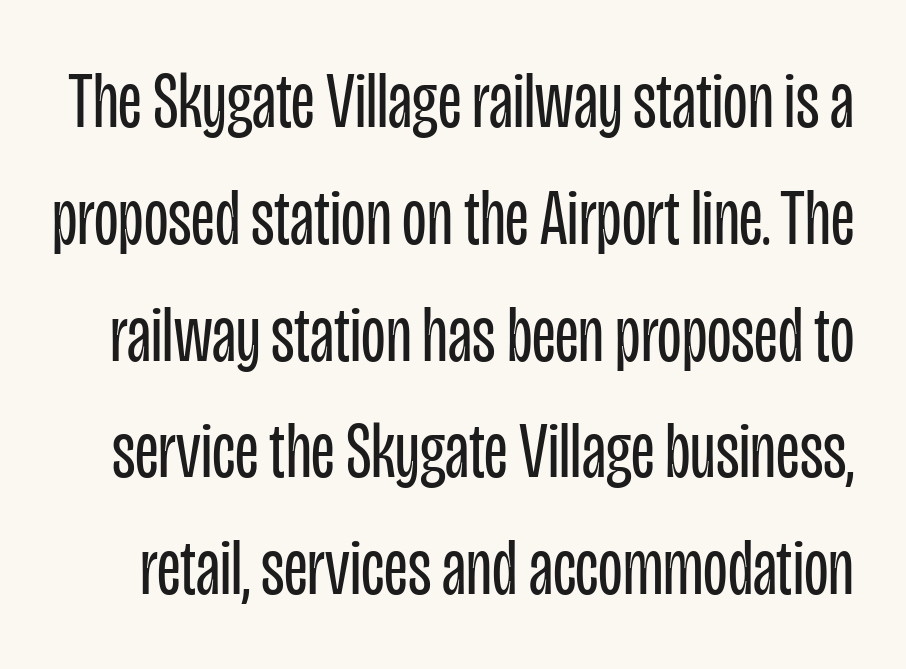
Q: Is the text bold? A: No.
Q: Is the text italic (slanted)? A: No, it is upright.
Q: Is the typeface a serif or a sans-serif typeface? A: Sans-serif.
Q: Is the text underlined? A: No.
Q: Is the spacing between letters normal or unusually wide? A: Normal.
Q: Is the spacing between lines tight, normal or loose? A: Normal.
Q: Width (condensed, normal, or wide)? A: Condensed.
Q: Stroke contrast? A: Low.
Q: x-height? A: Large.
Q: Monospaced? A: No.
